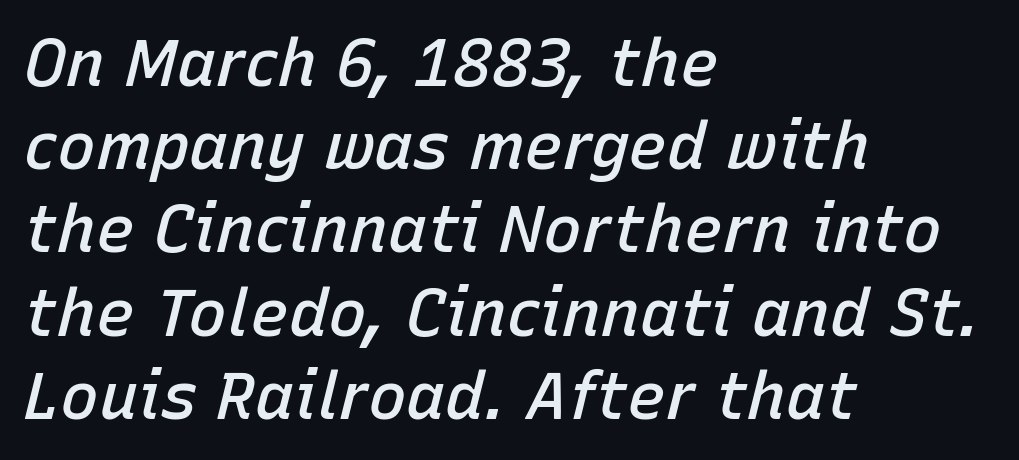
The image shows 65 px semibold type, italic (leaning right); set left-aligned, normal line spacing (1.28x), normal letter spacing, not underlined; low stroke contrast and a medium x-height.
